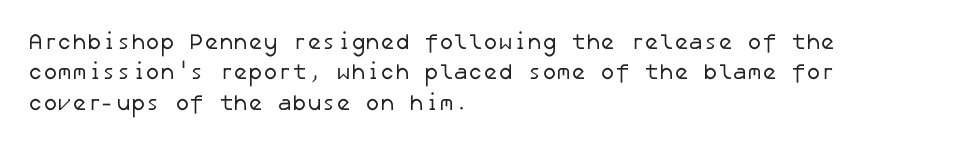
Q: Is the text bold? A: No.
Q: Is the text underlined? A: No.
Q: How is the paragraph aligned? A: Left-aligned.
Q: Is the spacing between letters normal or unusually wide? A: Normal.
Q: Is the spacing between lines tight, normal or loose? A: Normal.
